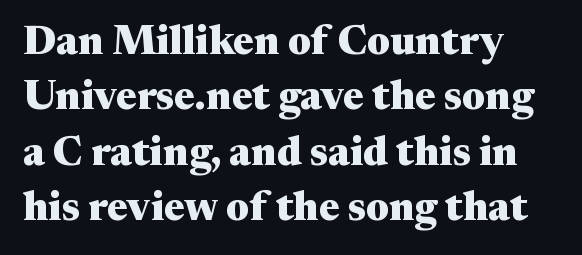
Q: Is the text bold? A: Yes.
Q: Is the text italic (slanted)? A: No, it is upright.
Q: Is the typeface a serif or a sans-serif typeface? A: Serif.
Q: Is the text underlined? A: No.
Q: How is the paragraph aligned? A: Left-aligned.
Q: Is the spacing between letters normal or unusually wide? A: Normal.
Q: Is the spacing between lines tight, normal or loose? A: Normal.
Q: Width (condensed, normal, or wide)? A: Wide.
Q: Stroke contrast? A: Medium.
Q: x-height? A: Medium.
Q: Monospaced? A: No.
